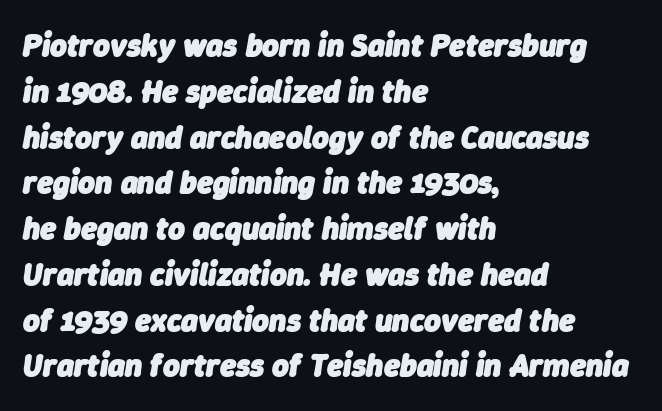
Words float on clear page, feet unadorned. The rendering anchors every line to the left-hand side. In terms of letterspacing, this is plain default setting. Honestly, the row spacing looks completely unremarkable.
